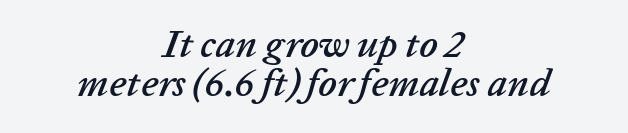
{"italic": "yes", "lean": "right", "slant_degrees": 20, "width": "normal", "stroke_contrast": "low", "x_height": "medium", "monospaced": "no", "underline": "no", "align": "center", "line_spacing": "tight", "line_spacing_ratio": 0.99, "letter_spacing": "normal", "letter_spacing_em": 0.0, "glyph_px": 39}
